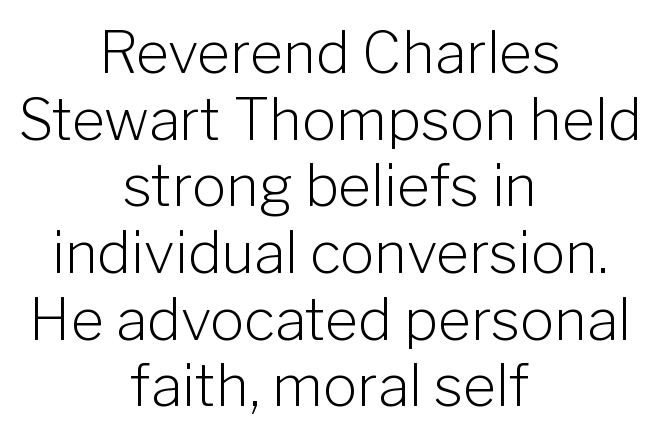
{"serif": "no", "italic": "no", "bold": "no", "weight": "light", "width": "normal", "stroke_contrast": "low", "x_height": "medium", "monospaced": "no", "underline": "no", "align": "center", "line_spacing_ratio": 1.17, "letter_spacing": "normal", "letter_spacing_em": 0.0, "glyph_px": 57}
